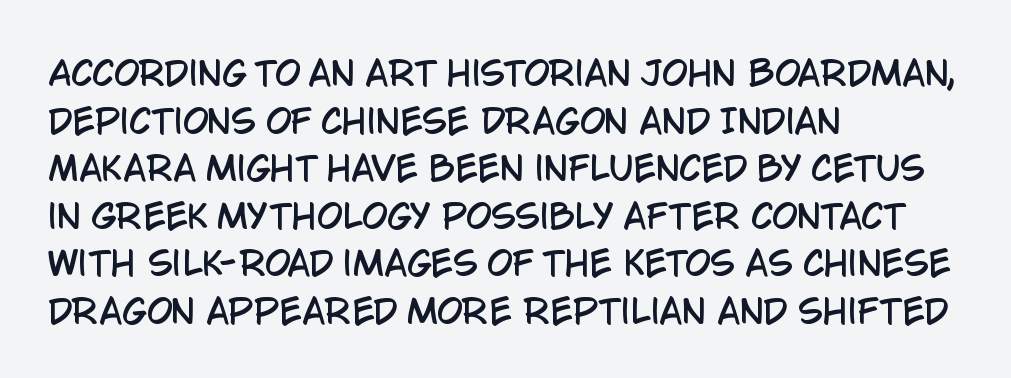
The image shows 33 px condensed sans-serif type, upright; set left-aligned, normal line spacing (1.44x), normal letter spacing, not underlined; low stroke contrast and a large x-height.
